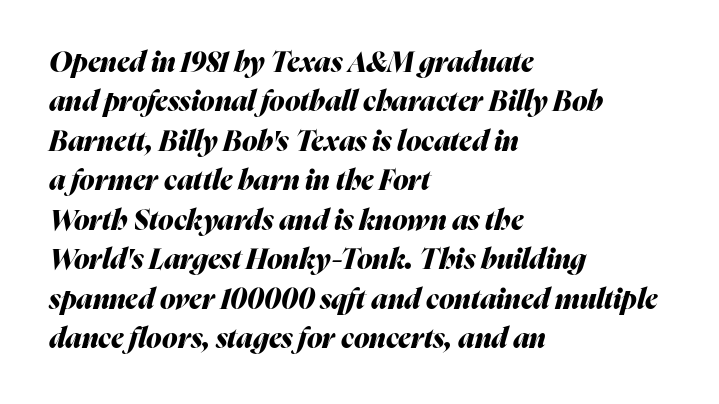
Q: Is the text bold? A: Yes.
Q: Is the text italic (slanted)? A: Yes, it leans right by about 16 degrees.
Q: Is the text underlined? A: No.
Q: How is the paragraph aligned? A: Left-aligned.
Q: Is the spacing between letters normal or unusually wide? A: Normal.
Q: Is the spacing between lines tight, normal or loose? A: Normal.
Q: Width (condensed, normal, or wide)? A: Normal.
Q: Stroke contrast? A: Medium.
Q: x-height? A: Medium.
Q: Monospaced? A: No.
